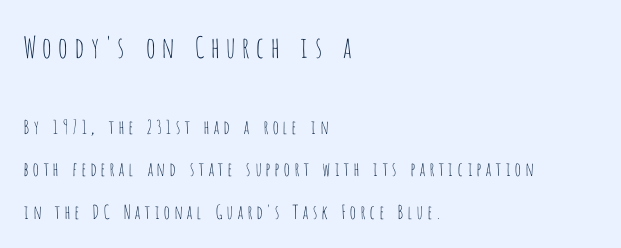
{"serif": "no", "italic": "no", "bold": "no", "weight": "thin", "width": "condensed", "stroke_contrast": "low", "x_height": "large", "monospaced": "no", "underline": "no", "align": "left", "line_spacing": "loose", "line_spacing_ratio": 2.23, "larger_block": "first", "size_ratio": 1.53, "glyph_px": 29}
